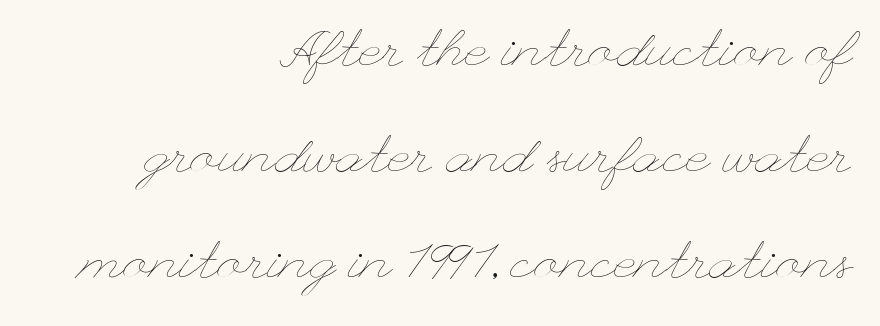
Q: Is the text bold? A: No.
Q: Is the text italic (slanted)? A: Yes.
Q: Is the text underlined? A: No.
Q: How is the paragraph aligned? A: Right-aligned.
Q: Is the spacing between letters normal or unusually wide? A: Normal.
Q: Is the spacing between lines tight, normal or loose? A: Loose.
Q: Width (condensed, normal, or wide)? A: Wide.
Q: Stroke contrast? A: Low.
Q: x-height? A: Small.
